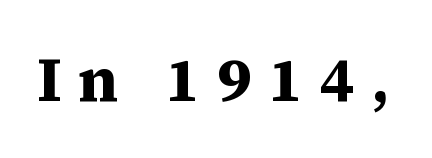
{"serif": "yes", "italic": "no", "bold": "yes", "weight": "bold", "width": "normal", "stroke_contrast": "medium", "x_height": "medium", "monospaced": "no", "underline": "no", "letter_spacing": "wide", "letter_spacing_em": 0.27, "glyph_px": 62}
